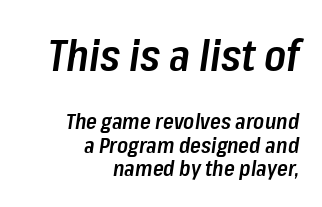
The image shows 44 px semibold, condensed type, italic (leaning right); set right-aligned, tight line spacing (1.07x), normal letter spacing, not underlined; the first (top) block is 2.0x larger; low stroke contrast and a medium x-height.
